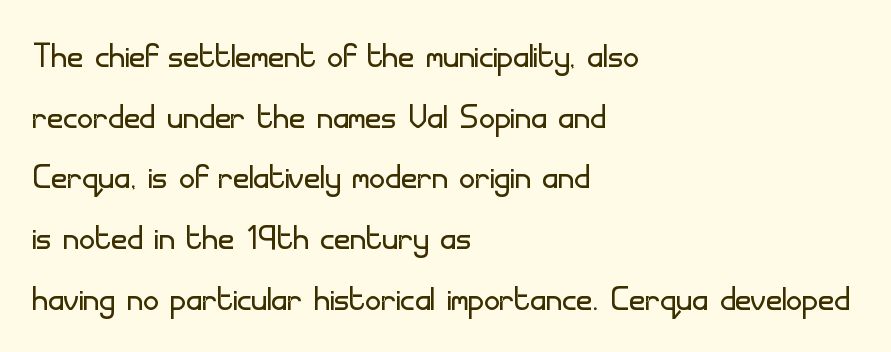
The image shows 44 px light sans-serif type, upright; set left-aligned, normal line spacing (1.38x), normal letter spacing, not underlined; low stroke contrast and a small x-height.
